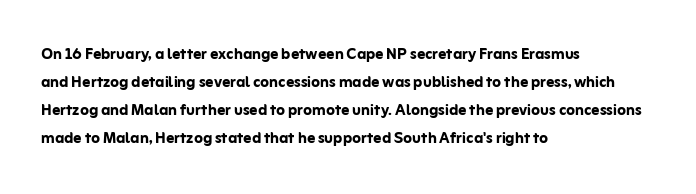
Q: Is the text bold? A: Yes.
Q: Is the text italic (slanted)? A: No, it is upright.
Q: Is the text underlined? A: No.
Q: How is the paragraph aligned? A: Left-aligned.
Q: Is the spacing between letters normal or unusually wide? A: Normal.
Q: Is the spacing between lines tight, normal or loose? A: Normal.
